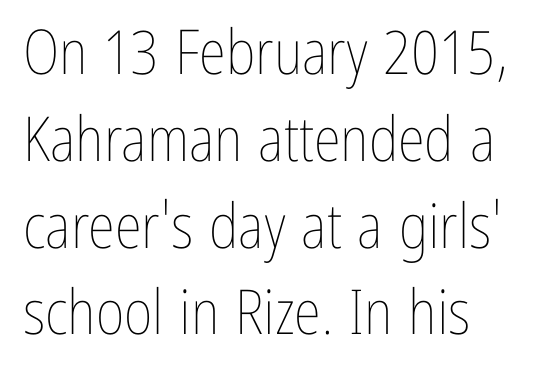
The image shows 62 px thin, condensed type, upright; set left-aligned, normal line spacing (1.4x), normal letter spacing, not underlined; low stroke contrast and a medium x-height.
